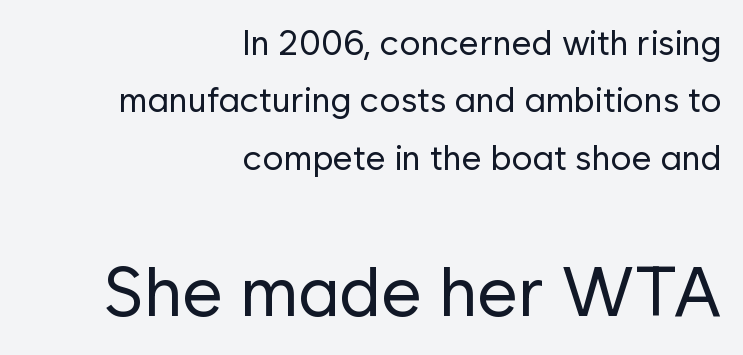
The image shows 70 px regular-weight sans-serif type, upright; set right-aligned, normal line spacing (1.64x), normal letter spacing, not underlined; the second (bottom) block is 2.0x larger; low stroke contrast and a medium x-height.
